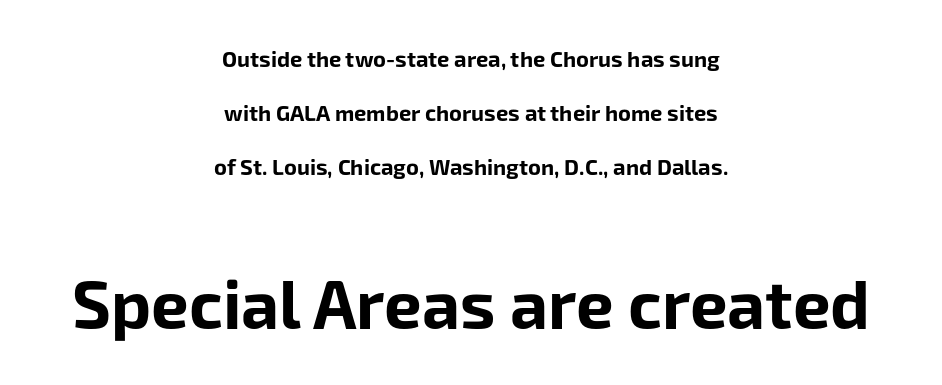
Q: Is the text bold? A: Yes.
Q: Is the text italic (slanted)? A: No, it is upright.
Q: Is the typeface a serif or a sans-serif typeface? A: Sans-serif.
Q: Is the text underlined? A: No.
Q: How is the paragraph aligned? A: Centered.
Q: Is the spacing between letters normal or unusually wide? A: Normal.
Q: Is the spacing between lines tight, normal or loose? A: Loose.
Q: Which block of text is set in a larger size, the first (top) or the second (bottom)? A: The second (bottom) one.
Q: Width (condensed, normal, or wide)? A: Normal.
Q: Stroke contrast? A: Low.
Q: x-height? A: Medium.
Q: Monospaced? A: No.
